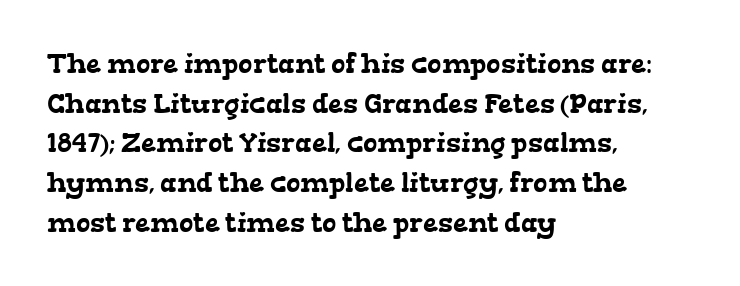
Leading matches the norm, producing a regular column. Honestly, the letter spacing is just normal — you wouldn't notice it. The space beneath each line is pristine and unruled. Every row of glyphs begins at an identical x-position on the left.
